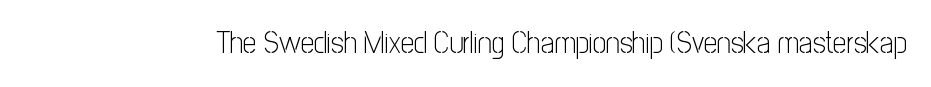
{"serif": "no", "italic": "no", "bold": "no", "weight": "light", "width": "condensed", "stroke_contrast": "low", "x_height": "medium", "monospaced": "no", "underline": "no", "letter_spacing": "normal", "letter_spacing_em": 0.0, "glyph_px": 30}
